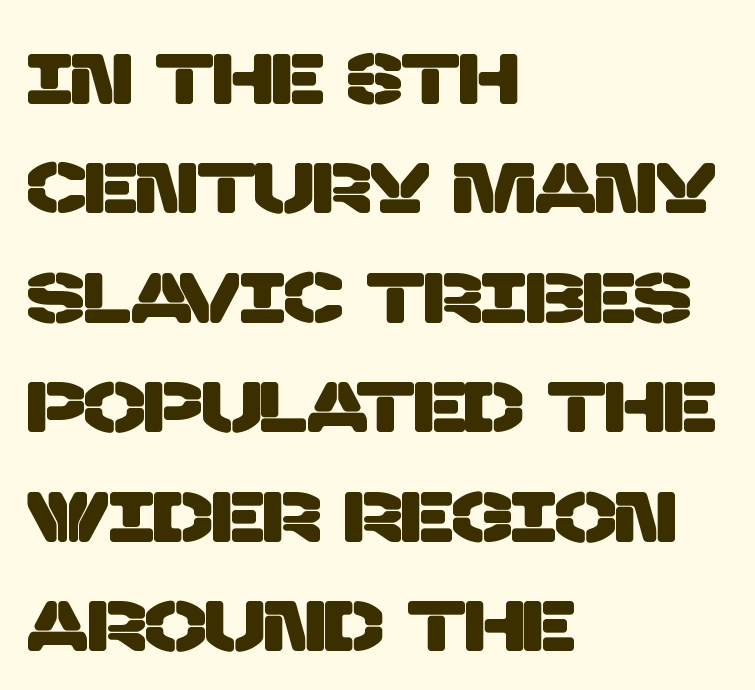
Q: Is the typeface a serif or a sans-serif typeface? A: Sans-serif.
Q: Is the text underlined? A: No.
Q: How is the paragraph aligned? A: Left-aligned.
Q: Is the spacing between letters normal or unusually wide? A: Normal.
Q: Is the spacing between lines tight, normal or loose? A: Normal.
Q: Width (condensed, normal, or wide)? A: Normal.
Q: Stroke contrast? A: Low.
Q: x-height? A: Large.
Q: Monospaced? A: No.
